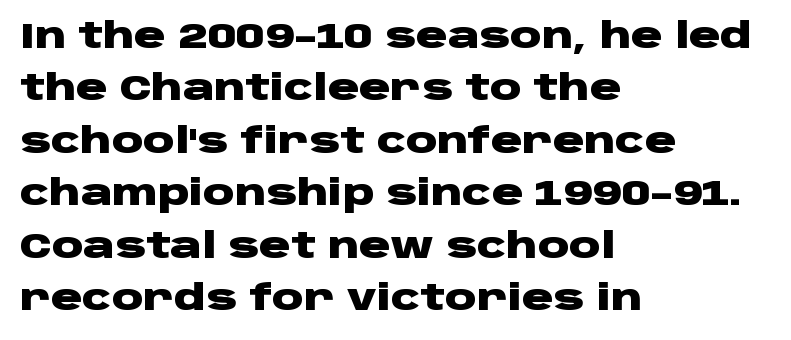
{"serif": "no", "italic": "no", "bold": "yes", "weight": "heavy", "width": "wide", "stroke_contrast": "low", "x_height": "large", "monospaced": "no", "underline": "no", "align": "left", "line_spacing": "normal", "line_spacing_ratio": 1.5, "letter_spacing": "normal", "letter_spacing_em": 0.0, "glyph_px": 35}
